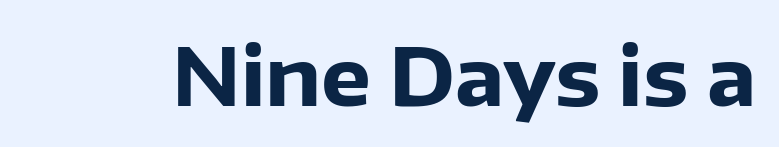
The foot of each line stays bare and open. Does the lettering tilt? It doesn't — this is upright. Note the varied advance widths — an 'i' is clearly narrower than an 'm'. The type is set solid horizontally, with unmodified tracking. How heavy is the stroke? Heavy — this is a bold.
